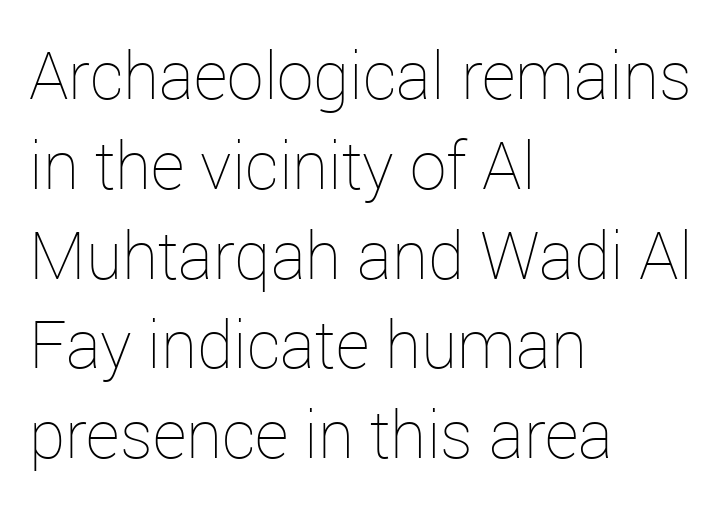
Weight: in the light-to-regular range. Students, note that the glyphs here touch the page at normal intervals. Compared with typical paragraphs, the rows here are spaced about the same. The passage shown is typed in a proportional face where columns would drift.
